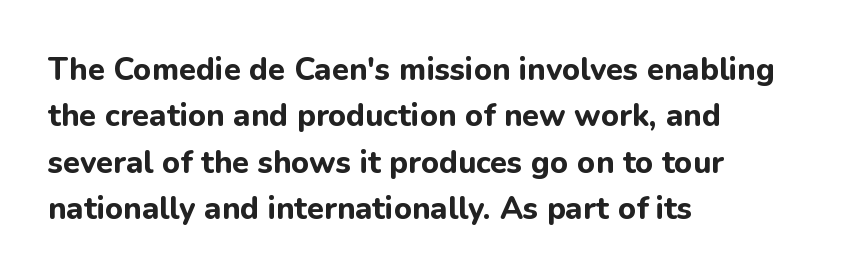
{"serif": "no", "italic": "no", "bold": "yes", "weight": "bold", "width": "normal", "stroke_contrast": "low", "x_height": "medium", "monospaced": "no", "underline": "no", "align": "left", "line_spacing": "normal", "line_spacing_ratio": 1.5, "letter_spacing": "normal", "letter_spacing_em": 0.0, "glyph_px": 31}
